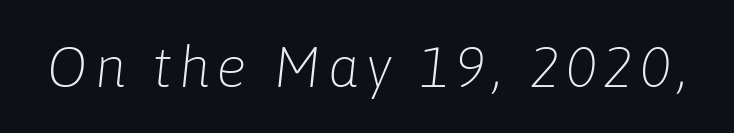
{"italic": "yes", "lean": "right", "slant_degrees": 6, "bold": "no", "weight": "light", "width": "normal", "stroke_contrast": "low", "x_height": "medium", "monospaced": "no", "underline": "no", "glyph_px": 57}
